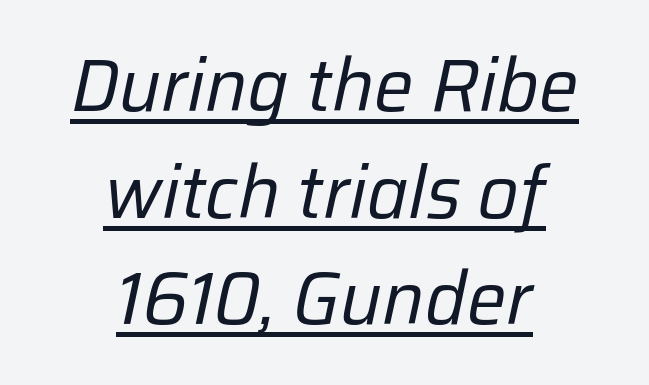
Each word holds together tightly as a unit, with standard inter-letter gaps. Italic: yes, the glyphs are oblique. Compared with a flush-left layout, this one balances lines on the center instead. Do the characters align in a grid? No, the font is proportional.
